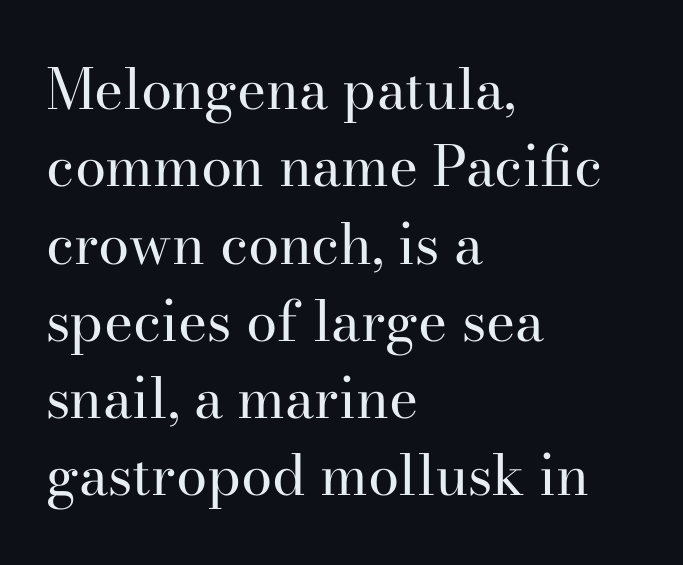
{"serif": "yes", "italic": "no", "bold": "no", "weight": "regular", "width": "normal", "stroke_contrast": "high", "x_height": "small", "monospaced": "no", "underline": "no", "align": "left", "line_spacing": "normal", "line_spacing_ratio": 1.38, "letter_spacing": "normal", "letter_spacing_em": 0.0, "glyph_px": 56}
